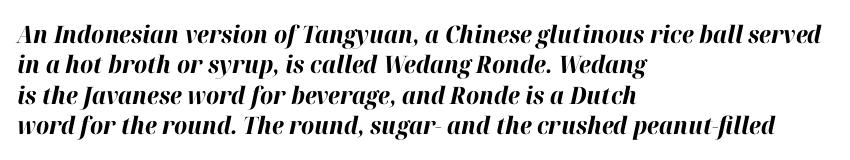
{"italic": "yes", "lean": "right", "slant_degrees": 12, "bold": "yes", "underline": "no", "align": "left", "line_spacing": "normal", "line_spacing_ratio": 1.27, "letter_spacing": "normal", "letter_spacing_em": 0.0, "glyph_px": 24}
